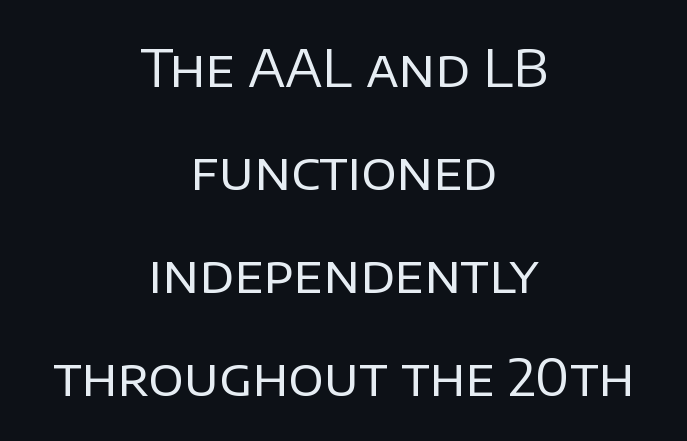
Q: Is the text bold? A: No.
Q: Is the text italic (slanted)? A: No, it is upright.
Q: Is the typeface a serif or a sans-serif typeface? A: Sans-serif.
Q: Is the text underlined? A: No.
Q: How is the paragraph aligned? A: Centered.
Q: Is the spacing between letters normal or unusually wide? A: Normal.
Q: Is the spacing between lines tight, normal or loose? A: Loose.
Q: Width (condensed, normal, or wide)? A: Normal.
Q: Stroke contrast? A: Low.
Q: x-height? A: Large.
Q: Monospaced? A: No.
